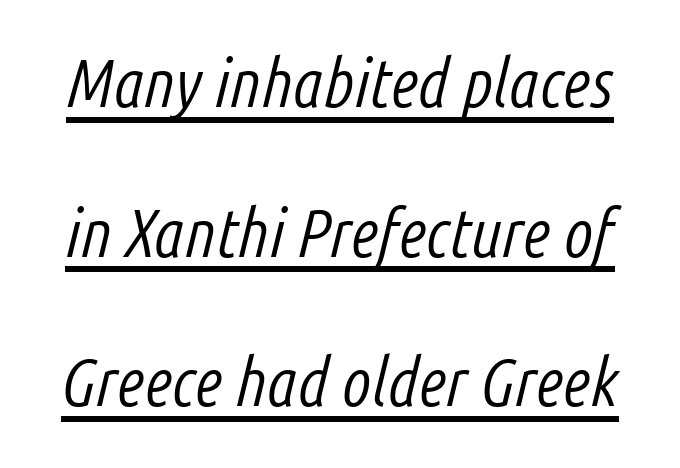
The image shows 68 px light, condensed type, italic (leaning right); set loose line spacing (2.2x), normal letter spacing, underlined; low stroke contrast and a medium x-height.
